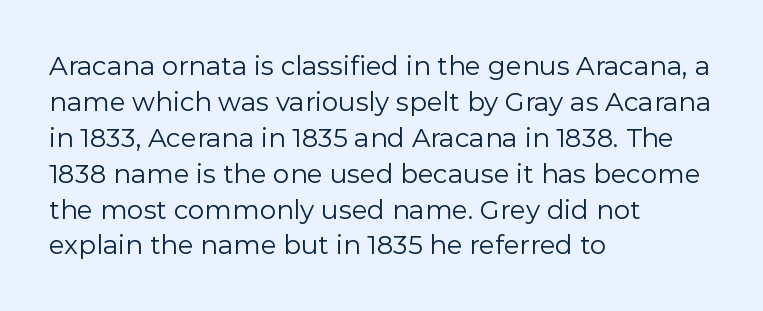
Q: Is the text bold? A: No.
Q: Is the text italic (slanted)? A: No, it is upright.
Q: Is the text underlined? A: No.
Q: How is the paragraph aligned? A: Left-aligned.
Q: Is the spacing between letters normal or unusually wide? A: Normal.
Q: Is the spacing between lines tight, normal or loose? A: Normal.
